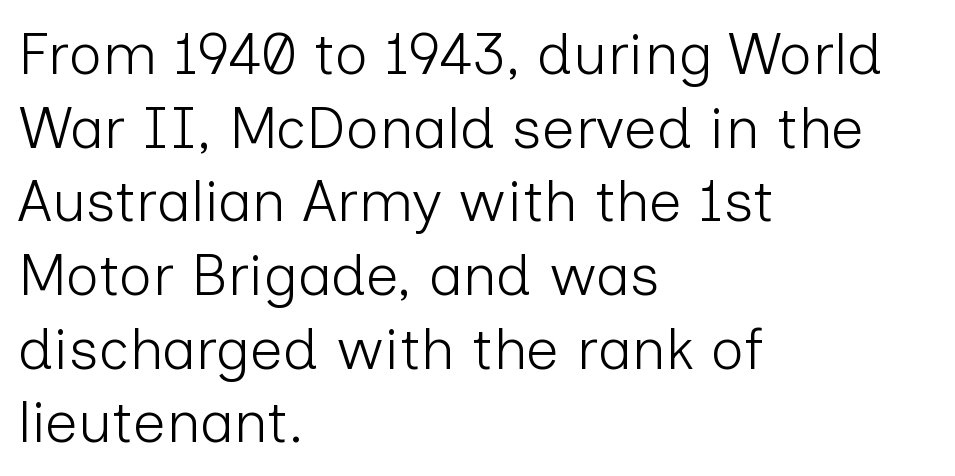
Notice how the stems are strictly vertical — no italics here. The horizontal fit of the characters is conventional and even. Is there much room between lines? A standard amount, neither cramped nor airy. What kind of face is this? One without serifs — a sans. A light-to-regular cut is what we see here. The rendering uses natural spacing where letterforms have individual widths.
